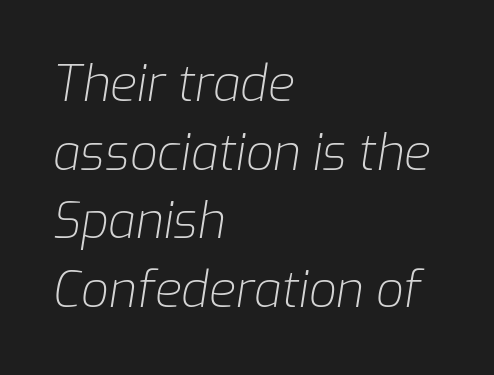
Each letter keeps its own natural width here, so spacing adapts to shape. Letters have the restrained weight of plain body copy at most. One glance says typical: line gaps are just what's usual. Glance below the letters and you will spot only blank space.
